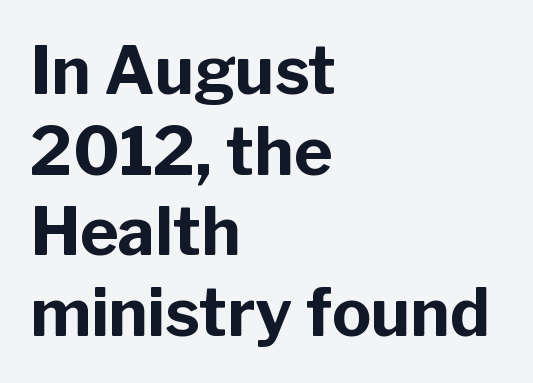
Q: Is the text bold? A: Yes.
Q: Is the text italic (slanted)? A: No, it is upright.
Q: Is the typeface a serif or a sans-serif typeface? A: Sans-serif.
Q: Is the text underlined? A: No.
Q: How is the paragraph aligned? A: Left-aligned.
Q: Is the spacing between letters normal or unusually wide? A: Normal.
Q: Width (condensed, normal, or wide)? A: Normal.
Q: Stroke contrast? A: Low.
Q: x-height? A: Medium.
Q: Monospaced? A: No.
